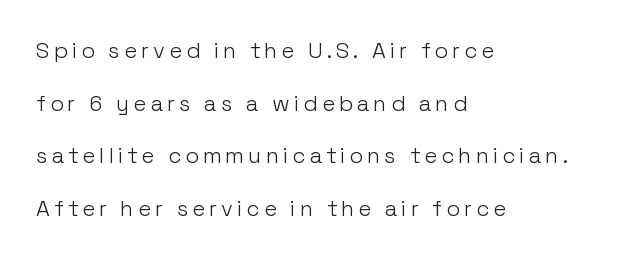
Q: Is the text bold? A: No.
Q: Is the text italic (slanted)? A: No, it is upright.
Q: Is the text underlined? A: No.
Q: How is the paragraph aligned? A: Left-aligned.
Q: Is the spacing between lines tight, normal or loose? A: Loose.
